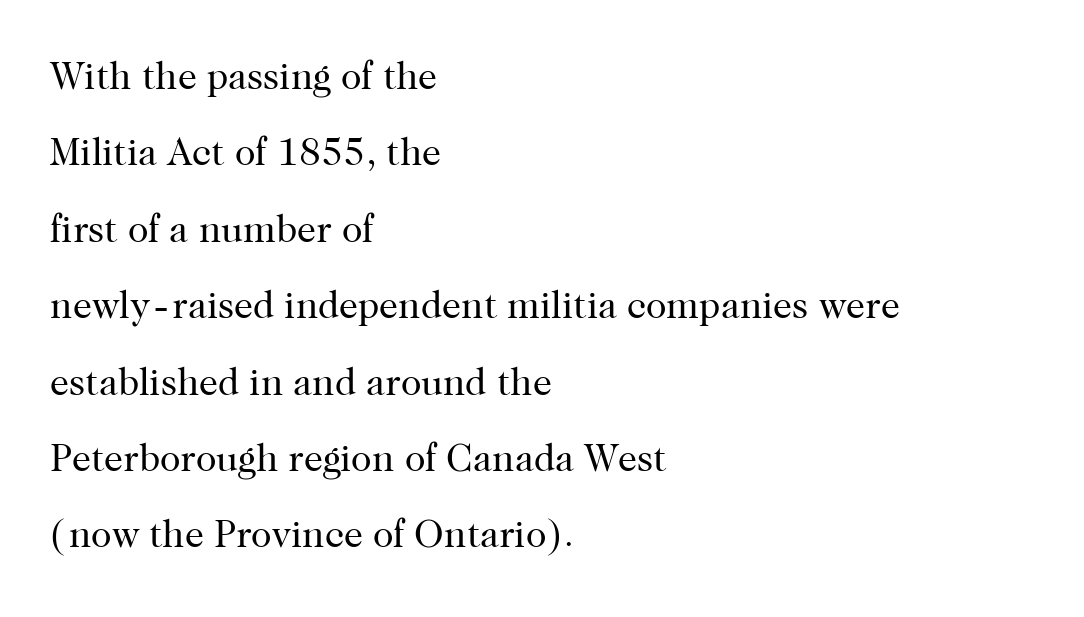
The image shows 38 px regular-weight serif type, upright; set left-aligned, loose line spacing (2.01x), normal letter spacing, not underlined; high stroke contrast and a medium x-height.
